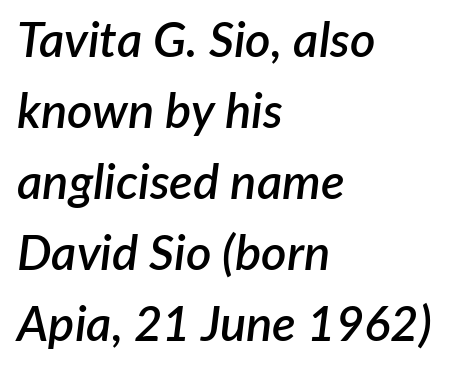
The image shows 49 px semibold type, italic (leaning right); set left-aligned, normal line spacing (1.45x), normal letter spacing, not underlined; low stroke contrast and a medium x-height.
